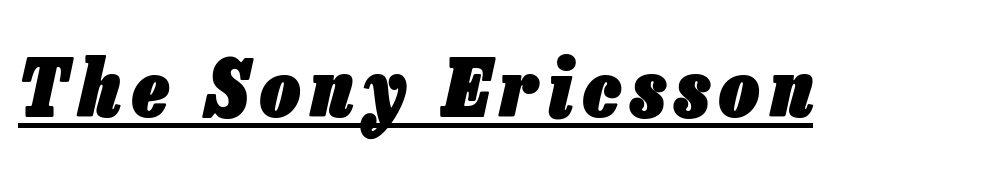
{"italic": "yes", "lean": "right", "slant_degrees": 13, "bold": "yes", "weight": "heavy", "width": "condensed", "stroke_contrast": "low", "x_height": "medium", "monospaced": "no", "underline": "yes", "glyph_px": 79}
